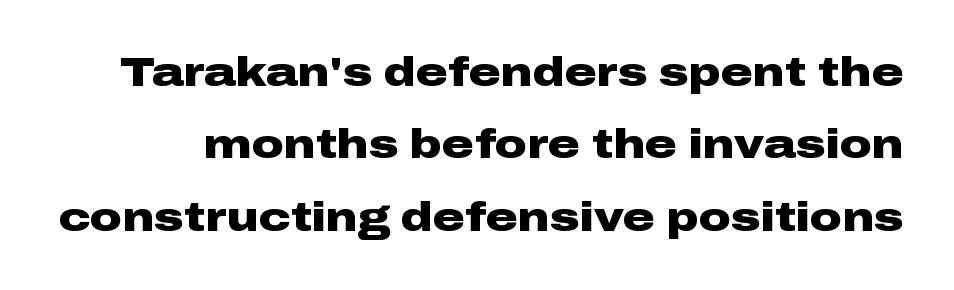
The image shows 40 px heavy, wide sans-serif type, upright; set line spacing 1.81x, normal letter spacing, not underlined; low stroke contrast and a medium x-height.
